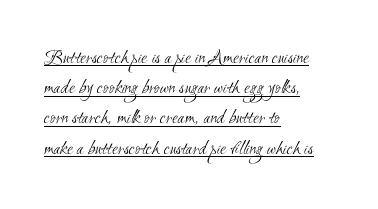
A typographer would call this underscored text. This rendering leaves character spacing at its baseline value. Reading down the block, your eye returns to a fixed left position each line. The passage shown stacks its lines at a standard gap.
